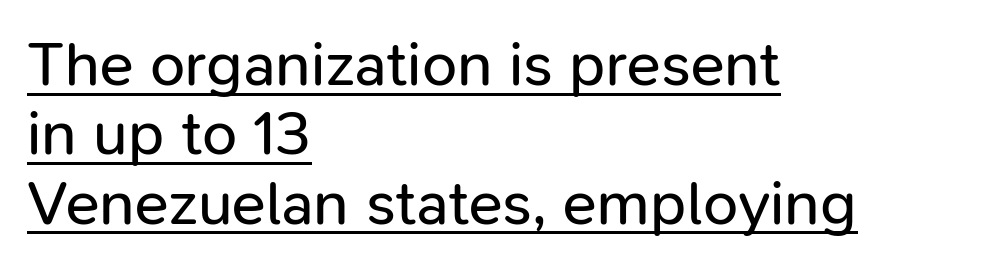
{"serif": "no", "italic": "no", "bold": "no", "weight": "regular", "width": "normal", "stroke_contrast": "low", "x_height": "medium", "monospaced": "no", "underline": "yes", "align": "left", "line_spacing": "tight", "line_spacing_ratio": 1.1, "letter_spacing": "normal", "letter_spacing_em": 0.0, "glyph_px": 63}
